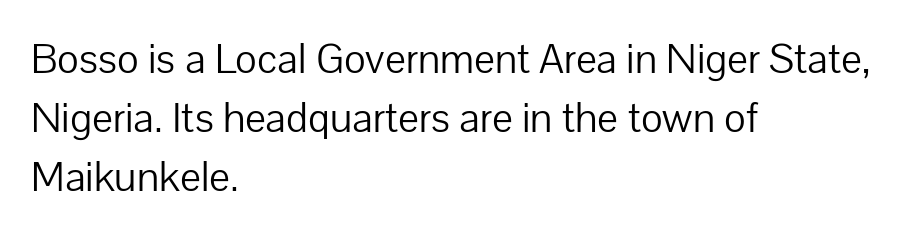
The image shows 44 px light sans-serif type, upright; set left-aligned, normal line spacing (1.34x), normal letter spacing, not underlined; low stroke contrast and a medium x-height.
